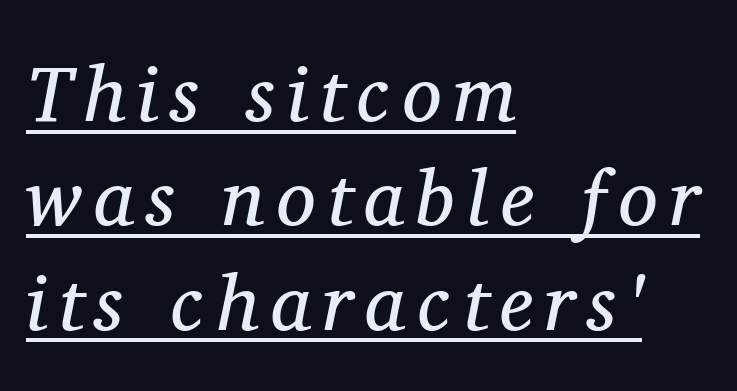
The image shows 79 px regular-weight serif type, italic (leaning right); set left-aligned, normal line spacing (1.32x), underlined; medium stroke contrast and a medium x-height.
